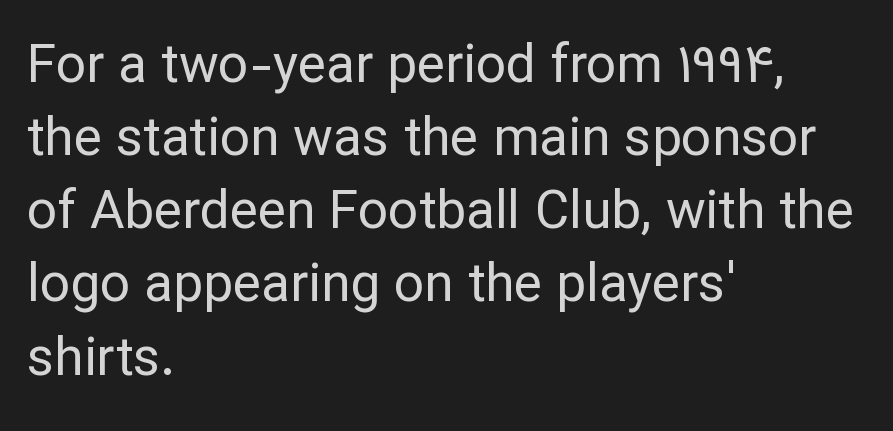
Q: Is the text bold? A: No.
Q: Is the text italic (slanted)? A: No, it is upright.
Q: Is the typeface a serif or a sans-serif typeface? A: Sans-serif.
Q: Is the text underlined? A: No.
Q: How is the paragraph aligned? A: Left-aligned.
Q: Is the spacing between letters normal or unusually wide? A: Normal.
Q: Is the spacing between lines tight, normal or loose? A: Normal.
Q: Width (condensed, normal, or wide)? A: Normal.
Q: Stroke contrast? A: Low.
Q: x-height? A: Medium.
Q: Monospaced? A: No.
